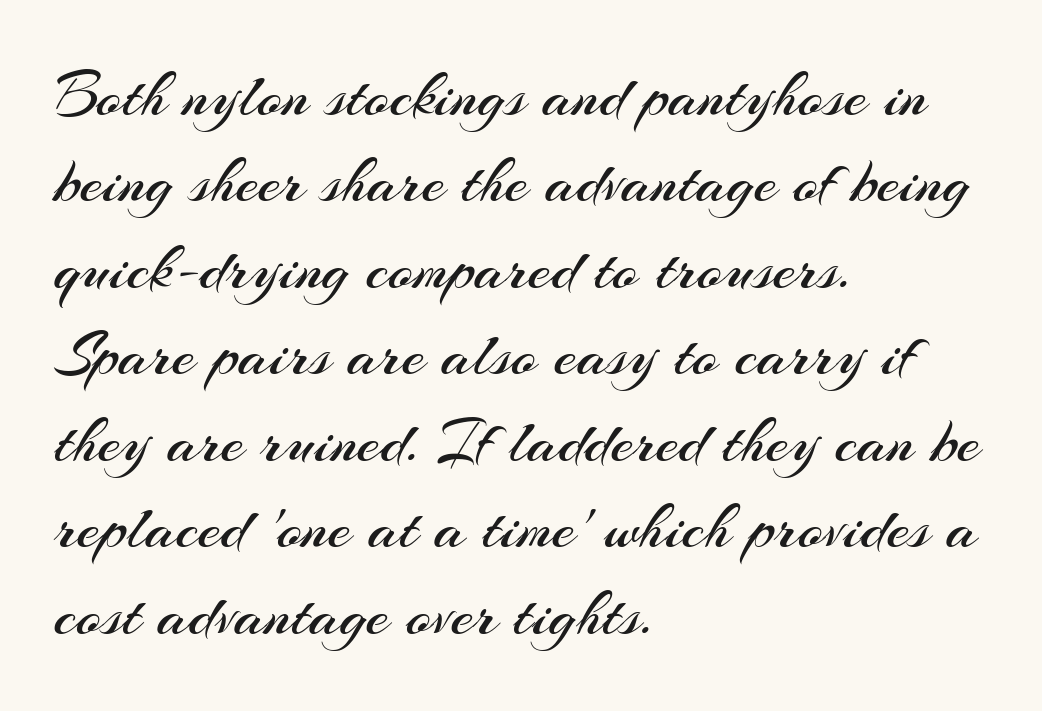
In terms of leading, this rendering sits right in the middle. Stroke terminals: plain, sans-serif. The rendering uses natural spacing where letterforms have individual widths. Tracking value appears to be zero — textbook default spacing. The zone under the glyphs is completely vacant.
